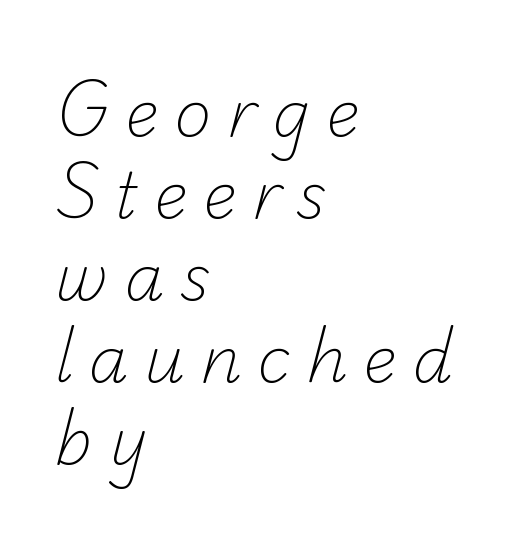
Q: Is the text bold? A: No.
Q: Is the typeface a serif or a sans-serif typeface? A: Sans-serif.
Q: Is the text underlined? A: No.
Q: How is the paragraph aligned? A: Left-aligned.
Q: Is the spacing between letters normal or unusually wide? A: Unusually wide.
Q: Is the spacing between lines tight, normal or loose? A: Normal.
Q: Width (condensed, normal, or wide)? A: Normal.
Q: Stroke contrast? A: Low.
Q: x-height? A: Small.
Q: Monospaced? A: No.
